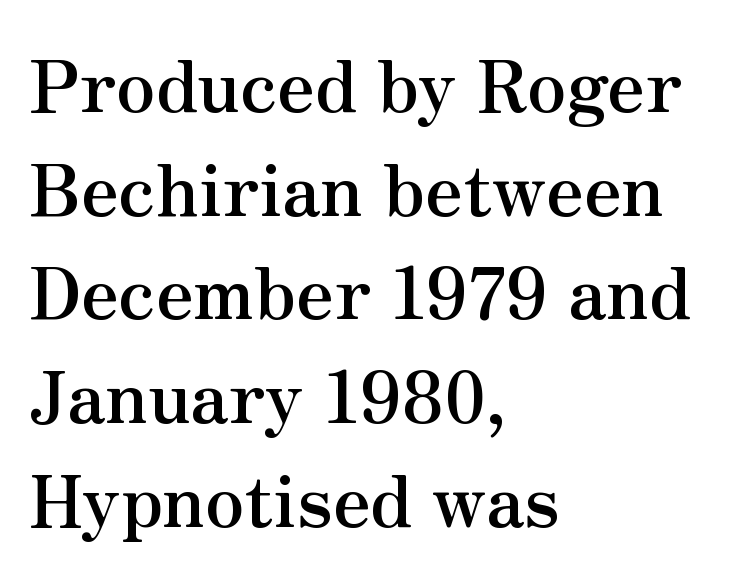
{"serif": "yes", "italic": "no", "bold": "yes", "weight": "semibold", "width": "normal", "stroke_contrast": "medium", "x_height": "small", "monospaced": "no", "underline": "no", "align": "left", "line_spacing": "normal", "line_spacing_ratio": 1.46, "letter_spacing": "normal", "letter_spacing_em": 0.0, "glyph_px": 71}
